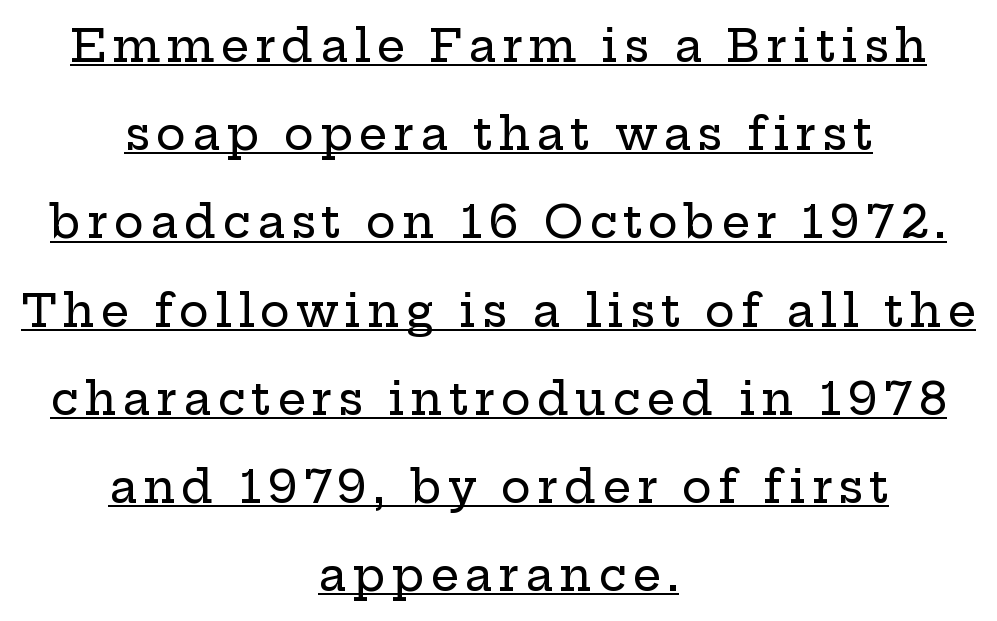
Does the leading feel generous? Absolutely, it's lavish. A typesetter would mark this as roman, not italic. Unlike a clean sans, this face finishes its strokes with serifs. Underline: present. The passage is arranged like a title page — every line centered. Character widths vary here, with narrow letters taking less room than wide ones.
